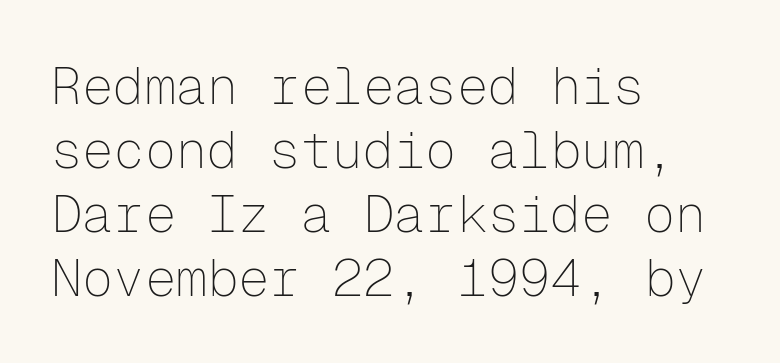
The image shows 52 px thin sans-serif type, upright, monospaced; set left-aligned, line spacing 1.23x, normal letter spacing, not underlined; low stroke contrast and a medium x-height.
